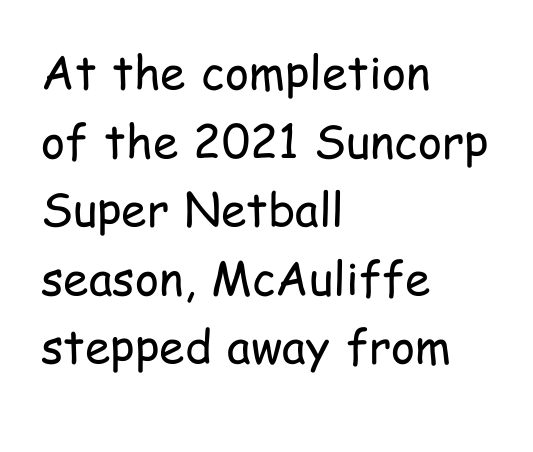
Posture: straight, roman, zero tilt. The gap between lines stays unmarked. The strokes carry an ordinary text weight at most. If you drew a ruler down the left edge, every line would touch it.
